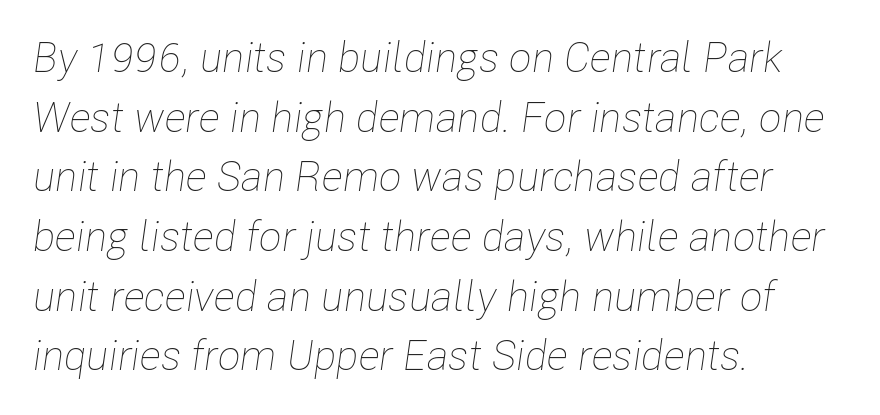
Decoration check: the copy has no underline. Letter spacing: default. This sample uses an oblique cut, with every glyph tilted off the vertical. Is the type heavy? It reads as light-to-regular instead.
